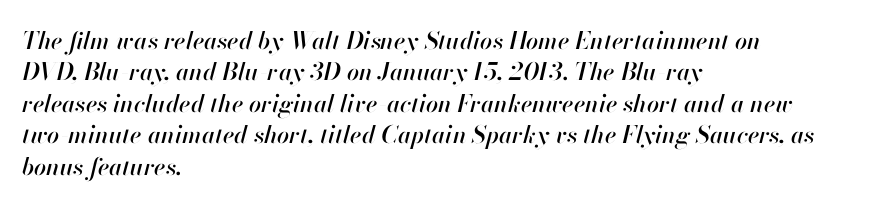
This sample uses an oblique cut, with every glyph tilted off the vertical. Plain, unruled lines of type. The compositor pushed each line to the left boundary. Words appear dense and cohesive because spacing is normal. This block has exactly the height ordinary leading produces.
